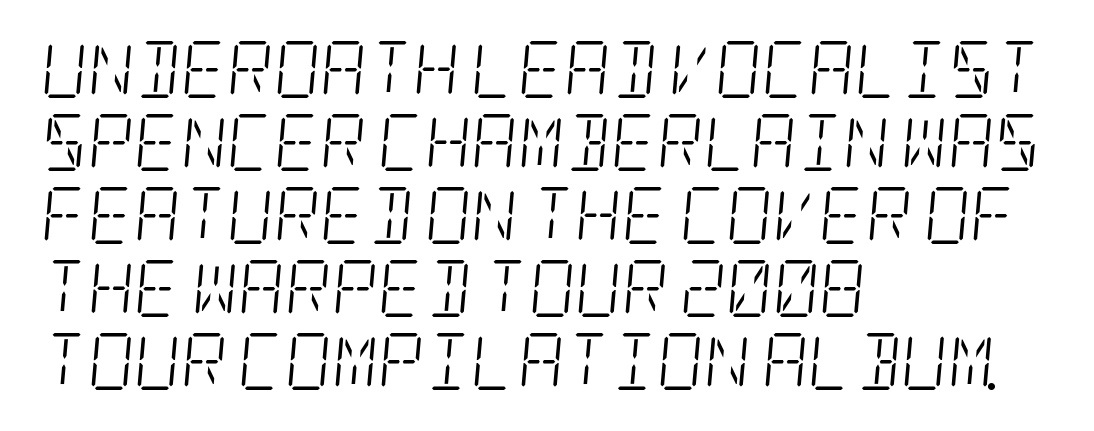
Q: Is the text bold? A: No.
Q: Is the text italic (slanted)? A: Yes, it leans right by about 5 degrees.
Q: Is the typeface a serif or a sans-serif typeface? A: Serif.
Q: Is the text underlined? A: No.
Q: How is the paragraph aligned? A: Left-aligned.
Q: Is the spacing between letters normal or unusually wide? A: Normal.
Q: Is the spacing between lines tight, normal or loose? A: Normal.
Q: Width (condensed, normal, or wide)? A: Condensed.
Q: Stroke contrast? A: Low.
Q: x-height? A: Large.
